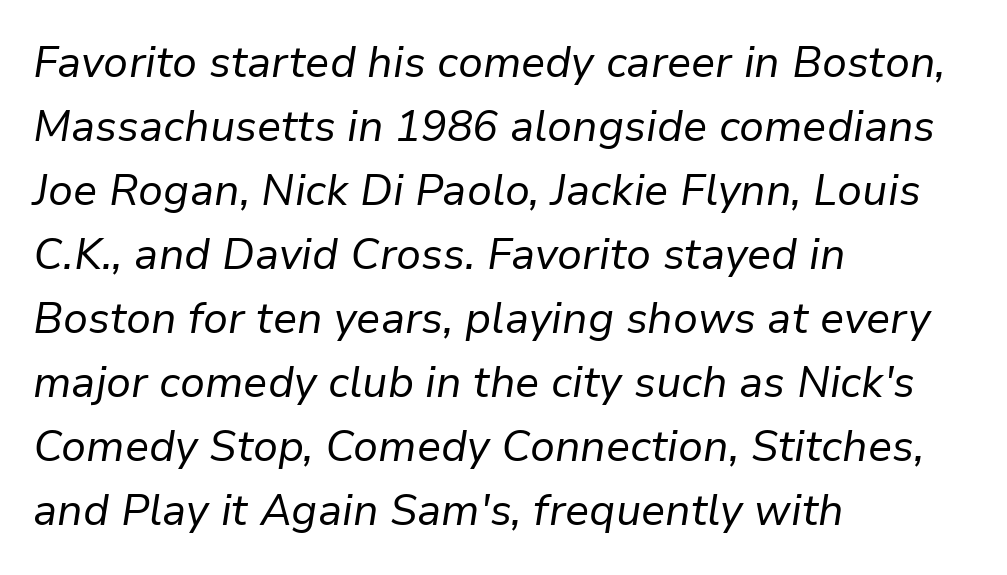
The rag falls on the right side of this text block. Is this a heavy cut? Hardly; it is regular or lighter. Clear beneath every line of the passage. Is there much room between lines? A standard amount, neither cramped nor airy. Does extra space separate the letters? No, they use regular spacing.
